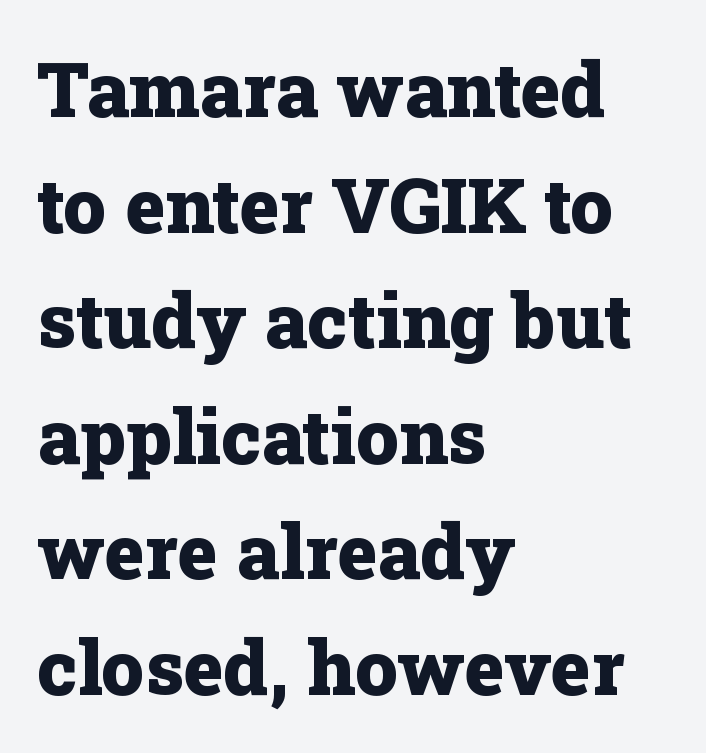
Vertically, the passage feels balanced, rows spaced as you'd expect. Posture: upright roman. Caption: standard tracking, unaltered. A typesetter would call this proportional, since set widths differ per character. Typographically, this falls in the serif category.
